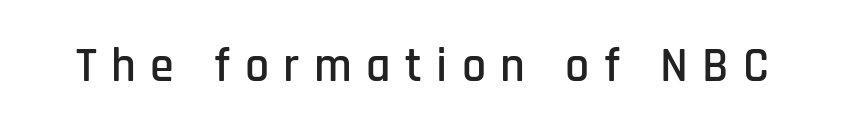
You can tell it's not italic because the verticals are truly vertical. Look at the bottom of the vertical strokes: they stop flat, with no serifs. The face used here is rendered with a markedly widened letterfit. Do the characters align in a grid? No, the font is proportional. The words here are not underlined.
